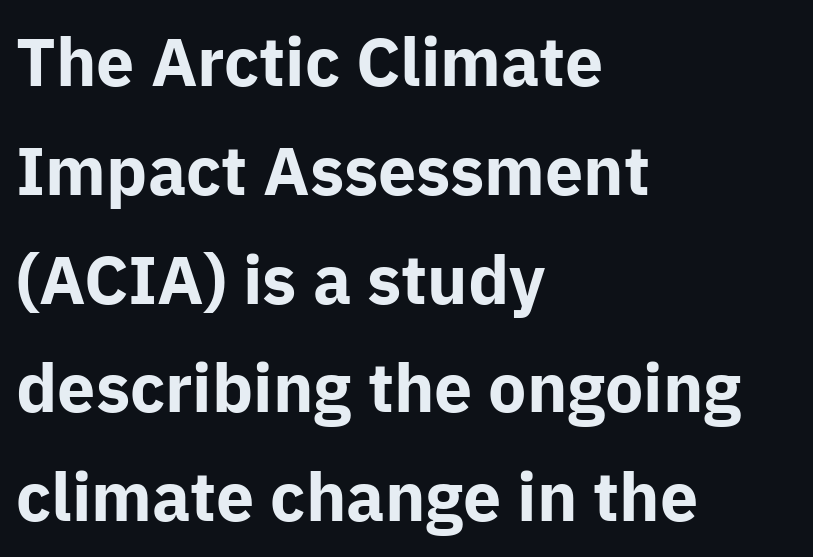
Q: Is the text bold? A: Yes.
Q: Is the text italic (slanted)? A: No, it is upright.
Q: Is the typeface a serif or a sans-serif typeface? A: Sans-serif.
Q: Is the text underlined? A: No.
Q: How is the paragraph aligned? A: Left-aligned.
Q: Is the spacing between letters normal or unusually wide? A: Normal.
Q: Is the spacing between lines tight, normal or loose? A: Normal.
Q: Width (condensed, normal, or wide)? A: Normal.
Q: Stroke contrast? A: Low.
Q: x-height? A: Medium.
Q: Monospaced? A: No.
